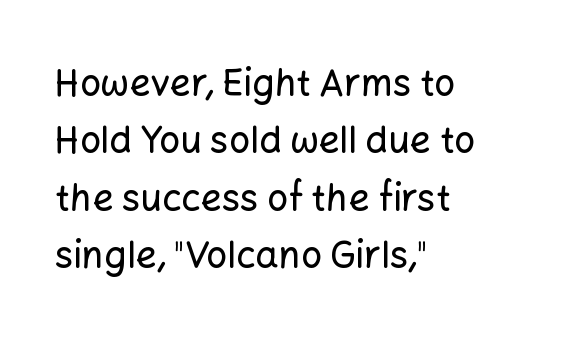
Q: Is the text italic (slanted)? A: No, it is upright.
Q: Is the typeface a serif or a sans-serif typeface? A: Sans-serif.
Q: Is the text underlined? A: No.
Q: How is the paragraph aligned? A: Left-aligned.
Q: Is the spacing between letters normal or unusually wide? A: Normal.
Q: Is the spacing between lines tight, normal or loose? A: Normal.
Q: Width (condensed, normal, or wide)? A: Normal.
Q: Stroke contrast? A: Low.
Q: x-height? A: Medium.
Q: Monospaced? A: No.
